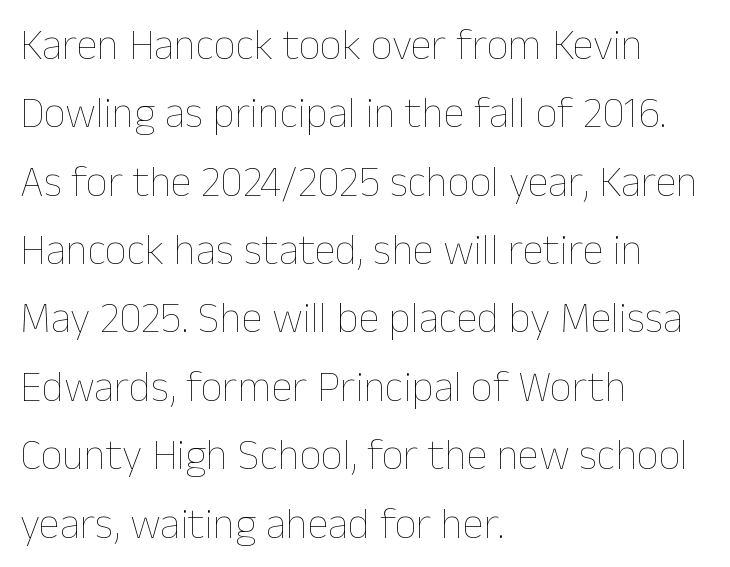
Q: Is the text bold? A: No.
Q: Is the text italic (slanted)? A: No, it is upright.
Q: Is the text underlined? A: No.
Q: How is the paragraph aligned? A: Left-aligned.
Q: Is the spacing between letters normal or unusually wide? A: Normal.
Q: Is the spacing between lines tight, normal or loose? A: Normal.
Q: Width (condensed, normal, or wide)? A: Normal.
Q: Stroke contrast? A: Low.
Q: x-height? A: Medium.
Q: Monospaced? A: No.
